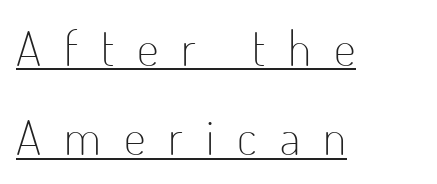
Q: Is the text bold? A: No.
Q: Is the text italic (slanted)? A: No, it is upright.
Q: Is the typeface a serif or a sans-serif typeface? A: Sans-serif.
Q: Is the text underlined? A: Yes.
Q: How is the paragraph aligned? A: Left-aligned.
Q: Is the spacing between letters normal or unusually wide? A: Unusually wide.
Q: Width (condensed, normal, or wide)? A: Condensed.
Q: Stroke contrast? A: Low.
Q: x-height? A: Small.
Q: Monospaced? A: No.
